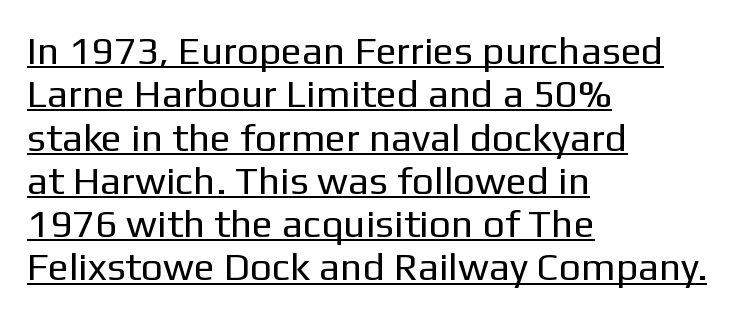
The horizontal fit of the characters is conventional and even. The leading is snug, giving the passage a crowded texture. Rendered with straight, roman letterforms. The typesetter chose a ragged-right arrangement here. The typesetting does not lean heavy: it is not bold.
